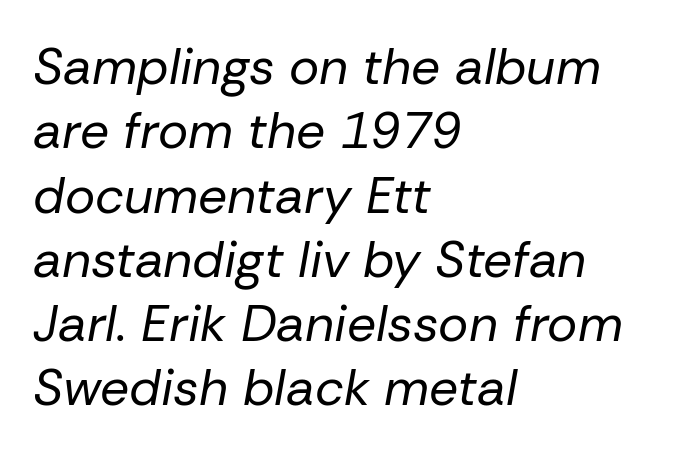
The image shows 51 px regular-weight type, italic (leaning right); set left-aligned, normal line spacing (1.26x), normal letter spacing, not underlined; low stroke contrast and a medium x-height.
